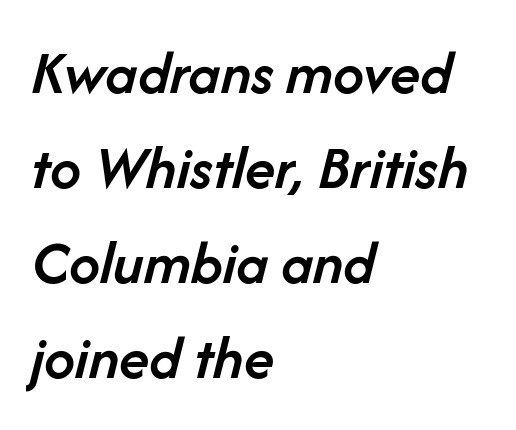
{"italic": "yes", "lean": "right", "slant_degrees": 14, "bold": "semi", "weight": "semibold", "width": "normal", "stroke_contrast": "low", "x_height": "medium", "monospaced": "no", "underline": "no", "align": "left", "line_spacing": "normal", "line_spacing_ratio": 1.53, "letter_spacing": "normal", "letter_spacing_em": 0.0, "glyph_px": 62}
